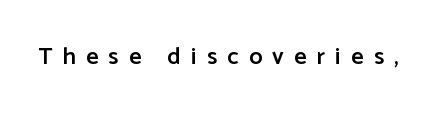
The type is letterspaced generously, with wide tracking. The string is rendered with underlining switched off. The face used here is a semibold: visibly heavier than regular, lighter than bold. Characters remain perfectly vertical along every line.
